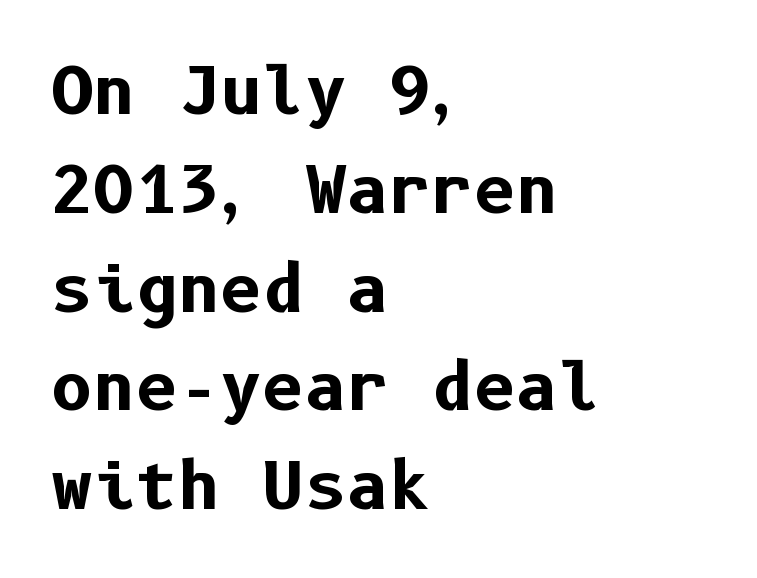
{"serif": "no", "italic": "no", "bold": "yes", "weight": "bold", "width": "normal", "stroke_contrast": "low", "x_height": "medium", "underline": "no", "align": "left", "line_spacing": "normal", "line_spacing_ratio": 1.52, "letter_spacing": "normal", "letter_spacing_em": 0.0, "glyph_px": 65}
